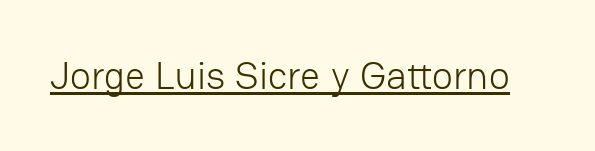
The image shows 39 px light sans-serif type, upright; set normal letter spacing, underlined; low stroke contrast and a medium x-height.
